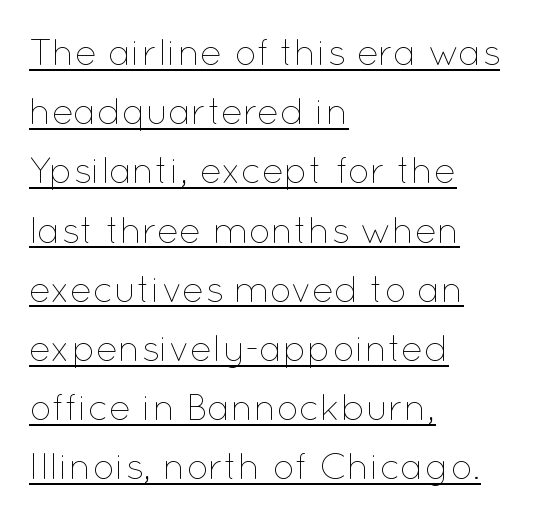
Q: Is the text bold? A: No.
Q: Is the text italic (slanted)? A: No, it is upright.
Q: Is the text underlined? A: Yes.
Q: How is the paragraph aligned? A: Left-aligned.
Q: Is the spacing between letters normal or unusually wide? A: Normal.
Q: Is the spacing between lines tight, normal or loose? A: Normal.
Q: Width (condensed, normal, or wide)? A: Normal.
Q: Stroke contrast? A: Low.
Q: x-height? A: Medium.
Q: Monospaced? A: No.
